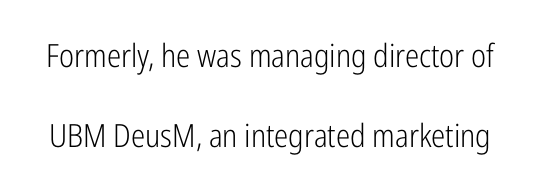
{"serif": "no", "italic": "no", "bold": "no", "weight": "light", "width": "condensed", "stroke_contrast": "low", "x_height": "medium", "monospaced": "no", "underline": "no", "line_spacing": "loose", "line_spacing_ratio": 2.49, "letter_spacing": "normal", "letter_spacing_em": 0.0, "glyph_px": 32}
